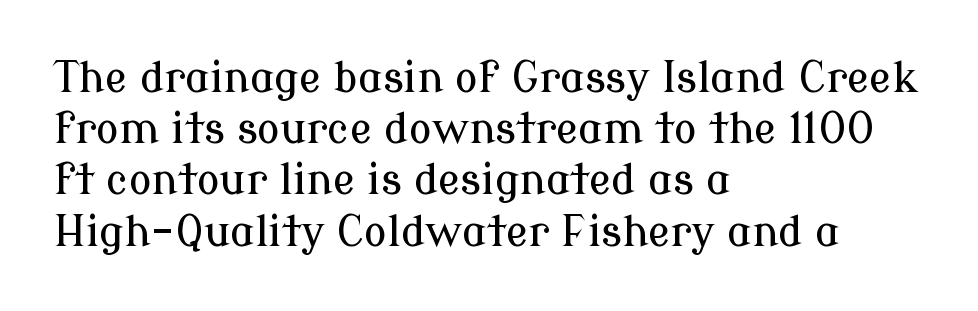
Q: Is the text italic (slanted)? A: No, it is upright.
Q: Is the typeface a serif or a sans-serif typeface? A: Serif.
Q: Is the text underlined? A: No.
Q: How is the paragraph aligned? A: Left-aligned.
Q: Is the spacing between letters normal or unusually wide? A: Normal.
Q: Width (condensed, normal, or wide)? A: Normal.
Q: Stroke contrast? A: Low.
Q: x-height? A: Medium.
Q: Monospaced? A: No.
